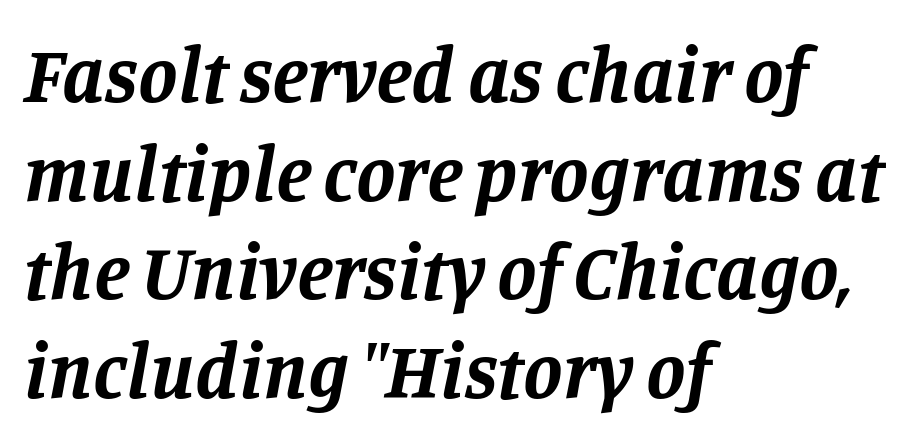
Q: Is the text bold? A: Yes.
Q: Is the text italic (slanted)? A: Yes, it leans right by about 11 degrees.
Q: Is the typeface a serif or a sans-serif typeface? A: Serif.
Q: Is the text underlined? A: No.
Q: How is the paragraph aligned? A: Left-aligned.
Q: Is the spacing between letters normal or unusually wide? A: Normal.
Q: Is the spacing between lines tight, normal or loose? A: Normal.
Q: Width (condensed, normal, or wide)? A: Normal.
Q: Stroke contrast? A: Low.
Q: x-height? A: Large.
Q: Monospaced? A: No.
